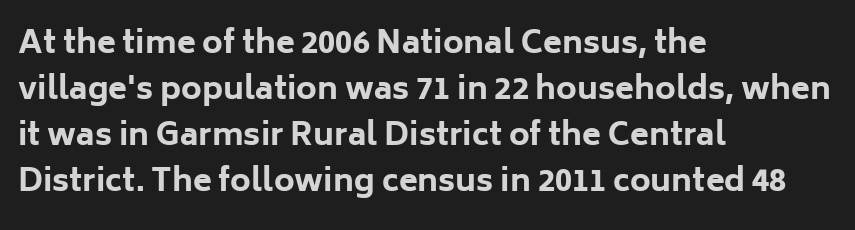
Q: Is the text bold? A: Yes.
Q: Is the text italic (slanted)? A: No, it is upright.
Q: Is the typeface a serif or a sans-serif typeface? A: Sans-serif.
Q: Is the text underlined? A: No.
Q: How is the paragraph aligned? A: Left-aligned.
Q: Is the spacing between letters normal or unusually wide? A: Normal.
Q: Is the spacing between lines tight, normal or loose? A: Normal.
Q: Width (condensed, normal, or wide)? A: Normal.
Q: Stroke contrast? A: Low.
Q: x-height? A: Medium.
Q: Monospaced? A: No.
